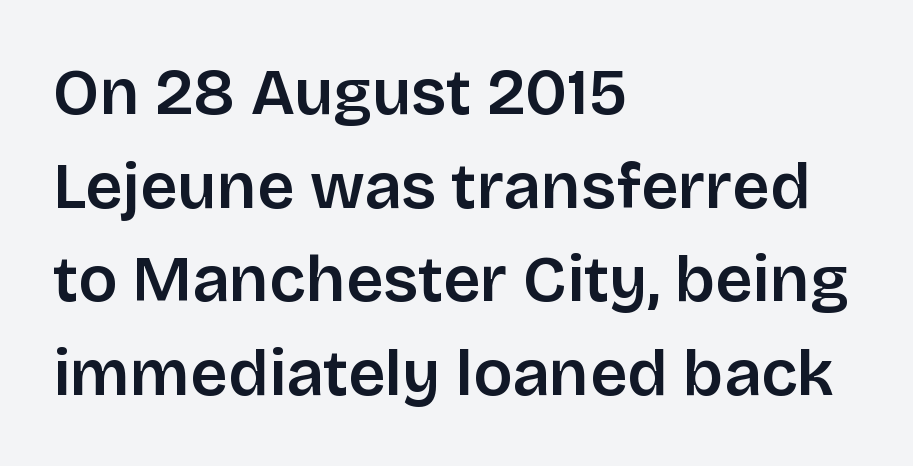
Q: Is the text italic (slanted)? A: No, it is upright.
Q: Is the typeface a serif or a sans-serif typeface? A: Sans-serif.
Q: Is the text underlined? A: No.
Q: How is the paragraph aligned? A: Left-aligned.
Q: Is the spacing between letters normal or unusually wide? A: Normal.
Q: Is the spacing between lines tight, normal or loose? A: Normal.
Q: Width (condensed, normal, or wide)? A: Normal.
Q: Stroke contrast? A: Low.
Q: x-height? A: Large.
Q: Monospaced? A: No.
